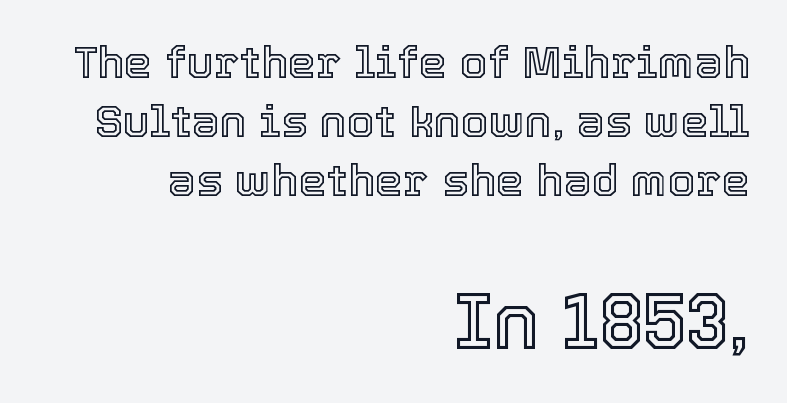
The letters advance in unequal steps, a hallmark of proportional type. These lines are set flush right with a ragged left edge. The letters sit at their default tracking, neither squeezed nor spread. Leading: standard. Block two is the big one; block one sits smaller above it.
